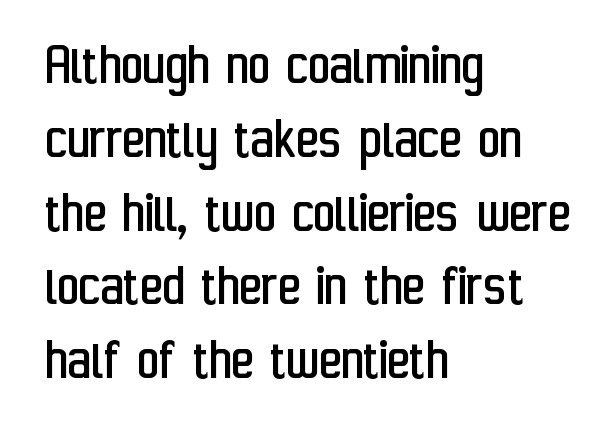
{"serif": "no", "italic": "no", "bold": "no", "weight": "regular", "width": "condensed", "stroke_contrast": "low", "x_height": "medium", "monospaced": "no", "underline": "no", "align": "left", "line_spacing_ratio": 1.21, "letter_spacing": "normal", "letter_spacing_em": 0.0, "glyph_px": 61}
